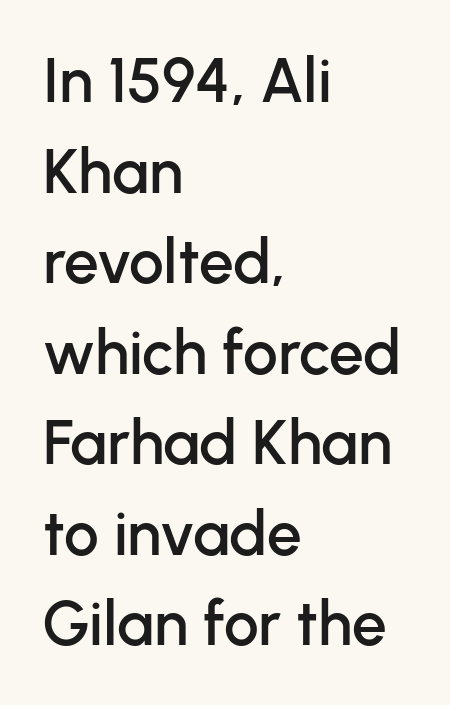
Where is the straight margin? On the left. Font category for this specimen: sans-serif. Baseline-to-baseline distance is the conventional proportion of letter height. The letters advance in unequal steps, a hallmark of proportional type.
